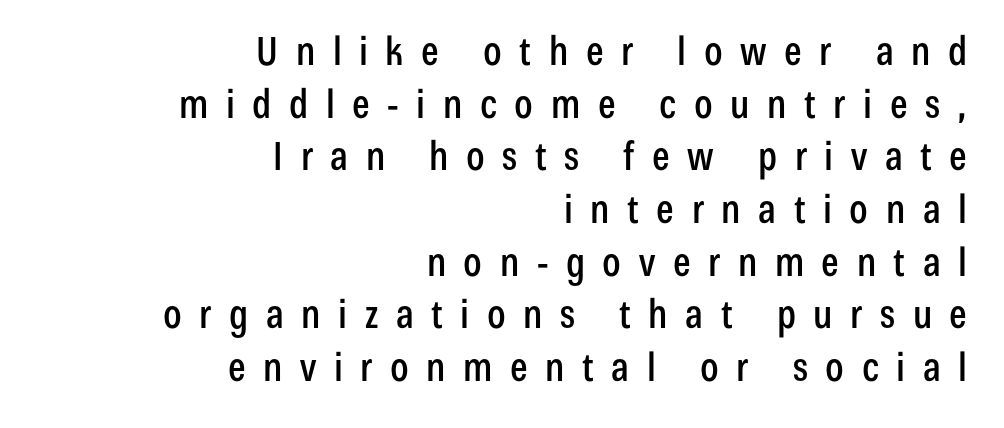
Q: Is the text italic (slanted)? A: No, it is upright.
Q: Is the typeface a serif or a sans-serif typeface? A: Sans-serif.
Q: Is the text underlined? A: No.
Q: How is the paragraph aligned? A: Right-aligned.
Q: Is the spacing between letters normal or unusually wide? A: Unusually wide.
Q: Is the spacing between lines tight, normal or loose? A: Normal.
Q: Width (condensed, normal, or wide)? A: Condensed.
Q: Stroke contrast? A: Low.
Q: x-height? A: Medium.
Q: Monospaced? A: No.
